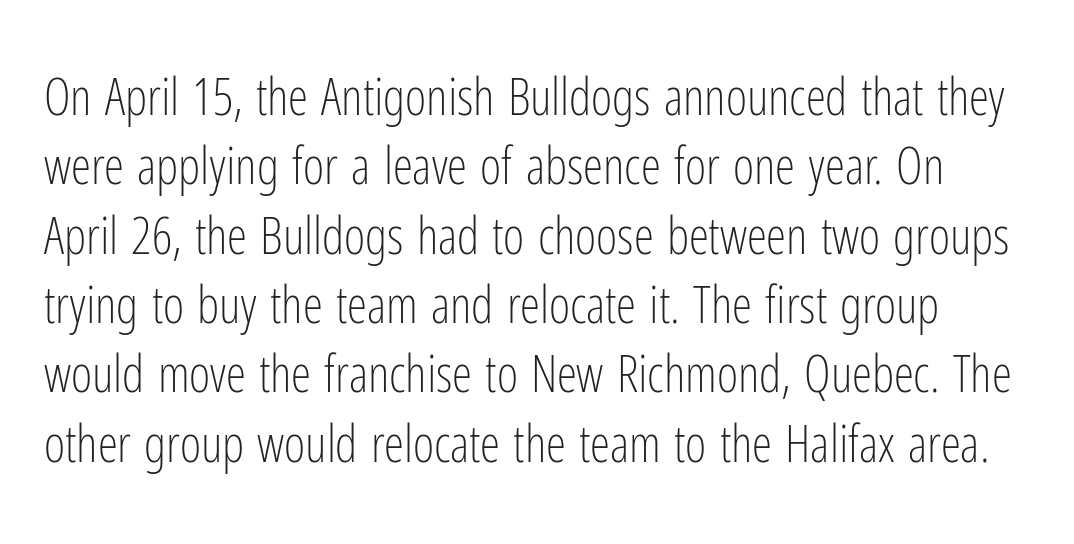
Compared with typical paragraphs, the rows here are spaced about the same. Notice how the stems are strictly vertical — no italics here. The foot of each line stays bare and open. Ink coverage per letter is moderate at most. Is the letter spacing exaggerated? No — it looks like the ordinary default.
